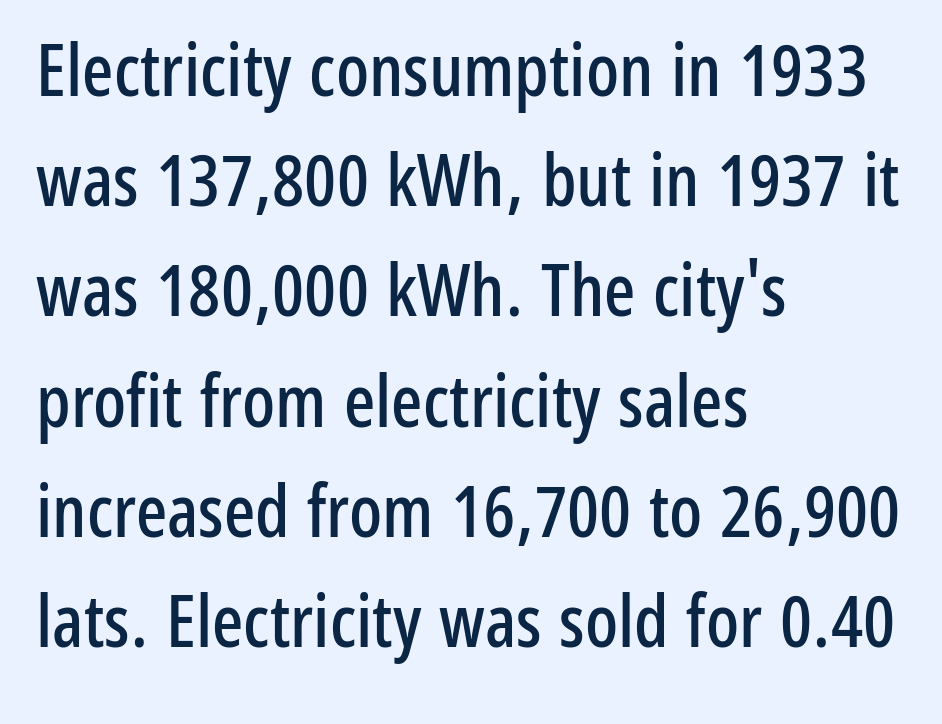
{"serif": "no", "italic": "no", "width": "condensed", "stroke_contrast": "low", "x_height": "medium", "monospaced": "no", "underline": "no", "align": "left", "line_spacing": "normal", "line_spacing_ratio": 1.51, "letter_spacing": "normal", "letter_spacing_em": 0.0, "glyph_px": 73}
